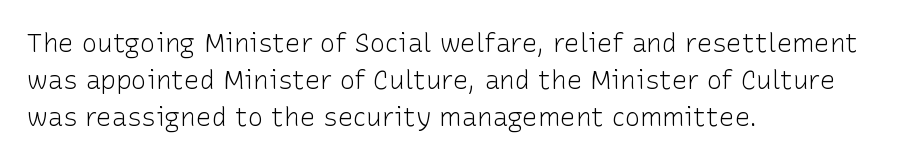
The image shows 26 px text type, upright; set left-aligned, normal line spacing (1.43x), normal letter spacing, not underlined.
